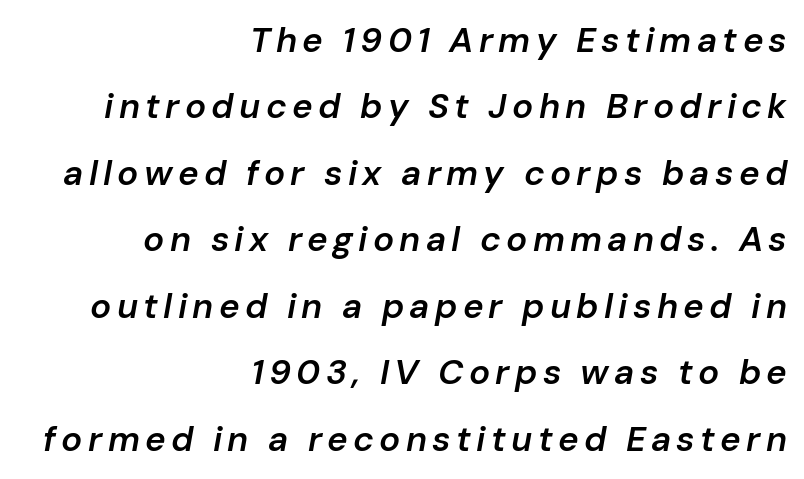
Q: Is the text bold? A: Semi-bold.
Q: Is the text italic (slanted)? A: Yes, it leans right by about 10 degrees.
Q: Is the text underlined? A: No.
Q: How is the paragraph aligned? A: Right-aligned.
Q: Is the spacing between lines tight, normal or loose? A: Loose.
Q: Width (condensed, normal, or wide)? A: Normal.
Q: Stroke contrast? A: Low.
Q: x-height? A: Medium.
Q: Monospaced? A: No.
